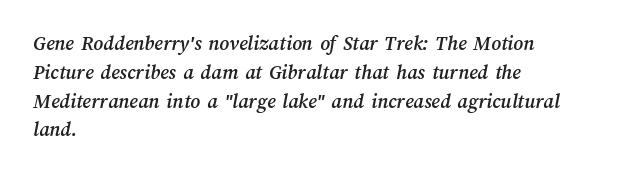
The area under the type is left untouched. In CSS terms this would be text-align: left. The lines sit at an ordinary, default distance from one another. The rendering keeps characters at their native spacing.
